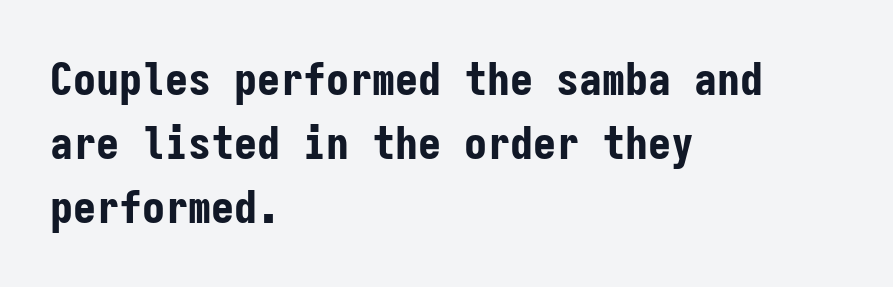
The image shows 46 px bold, condensed sans-serif type, upright, monospaced; set left-aligned, normal line spacing (1.39x), normal letter spacing, not underlined; low stroke contrast and a medium x-height.
